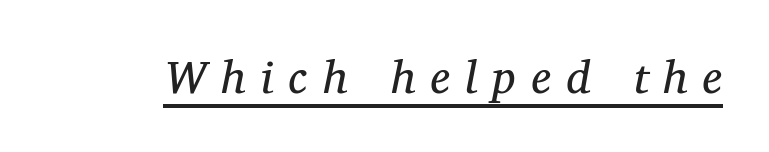
The image shows 46 px regular-weight serif type, italic (leaning right); set unusually wide letter spacing (+0.33 em), underlined; medium stroke contrast and a medium x-height.
